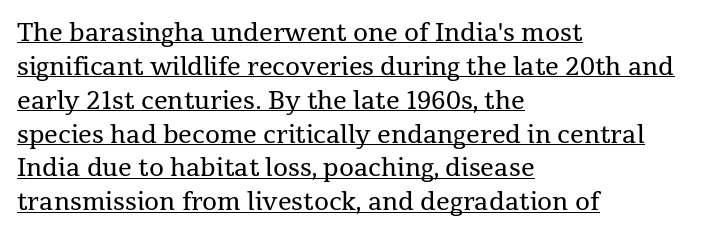
{"italic": "no", "bold": "no", "underline": "yes", "align": "left", "line_spacing": "normal", "line_spacing_ratio": 1.41, "letter_spacing": "normal", "letter_spacing_em": 0.0, "glyph_px": 24}
